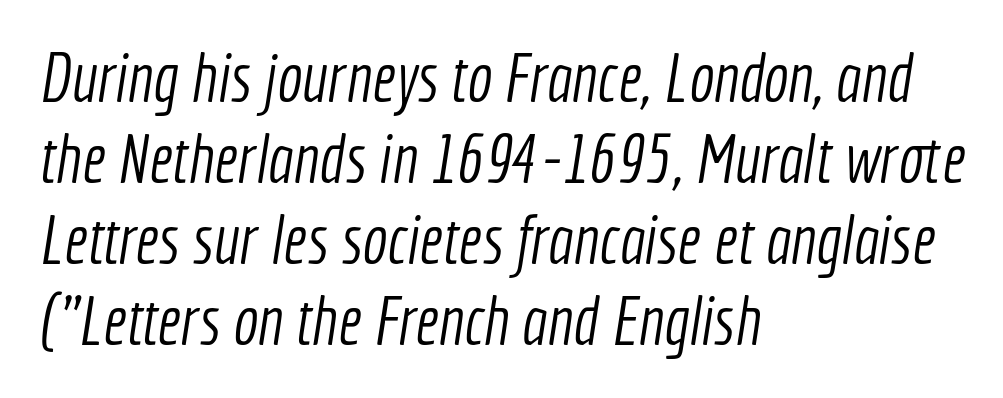
Tracking value appears to be zero — textbook default spacing. The font sits on the lighter half of the weight spectrum, regular included. You could not count columns in this text — the font is proportionally spaced. Any mark beneath the type? The region is blank. Alignment: flush left. The text was rendered using a sans face with plain stroke endings.
